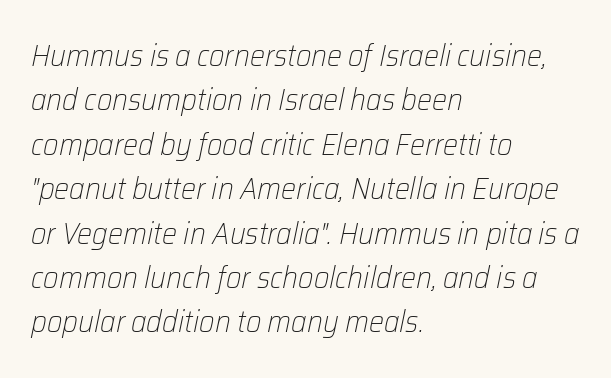
Q: Is the text bold? A: No.
Q: Is the text italic (slanted)? A: Yes, it leans right by about 12 degrees.
Q: Is the text underlined? A: No.
Q: How is the paragraph aligned? A: Left-aligned.
Q: Is the spacing between letters normal or unusually wide? A: Normal.
Q: Is the spacing between lines tight, normal or loose? A: Normal.
Q: Width (condensed, normal, or wide)? A: Normal.
Q: Stroke contrast? A: Low.
Q: x-height? A: Medium.
Q: Monospaced? A: No.
